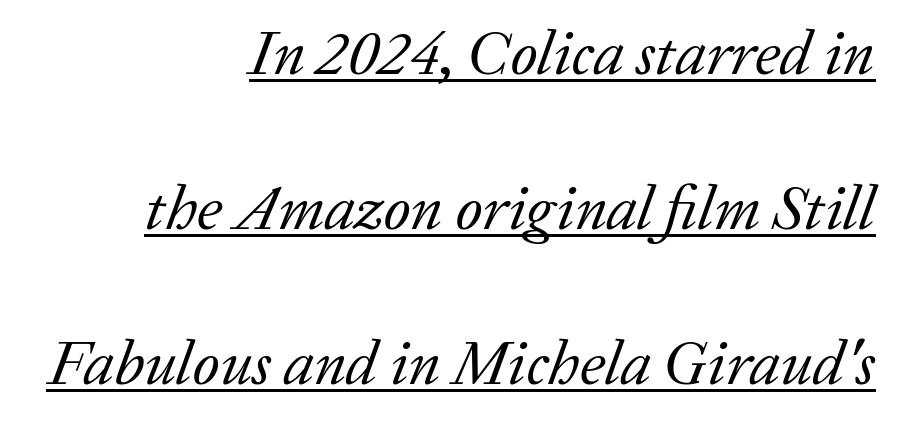
Q: Is the text bold? A: No.
Q: Is the text italic (slanted)? A: Yes, it leans right by about 20 degrees.
Q: Is the typeface a serif or a sans-serif typeface? A: Serif.
Q: Is the text underlined? A: Yes.
Q: How is the paragraph aligned? A: Right-aligned.
Q: Is the spacing between letters normal or unusually wide? A: Normal.
Q: Is the spacing between lines tight, normal or loose? A: Loose.
Q: Width (condensed, normal, or wide)? A: Normal.
Q: Stroke contrast? A: Low.
Q: x-height? A: Medium.
Q: Monospaced? A: No.
